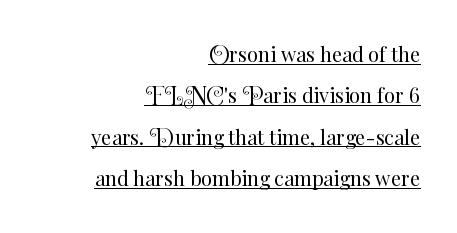
Students, observe the line beneath the letters — that is underlining. Honestly, the letter spacing is just normal — you wouldn't notice it. Stroke mass is kept to a normal reading level or below. One-word summary of the alignment: right. Quick note: not italic, upright.
